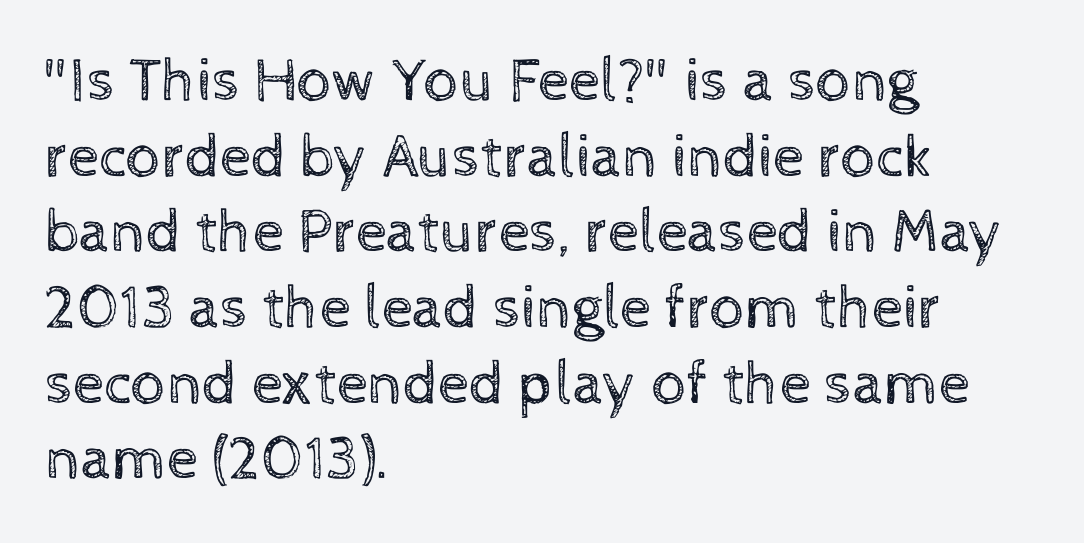
{"italic": "no", "bold": "no", "weight": "regular", "width": "normal", "x_height": "medium", "monospaced": "no", "underline": "no", "align": "left", "line_spacing_ratio": 1.22, "letter_spacing": "normal", "letter_spacing_em": 0.0, "glyph_px": 62}
